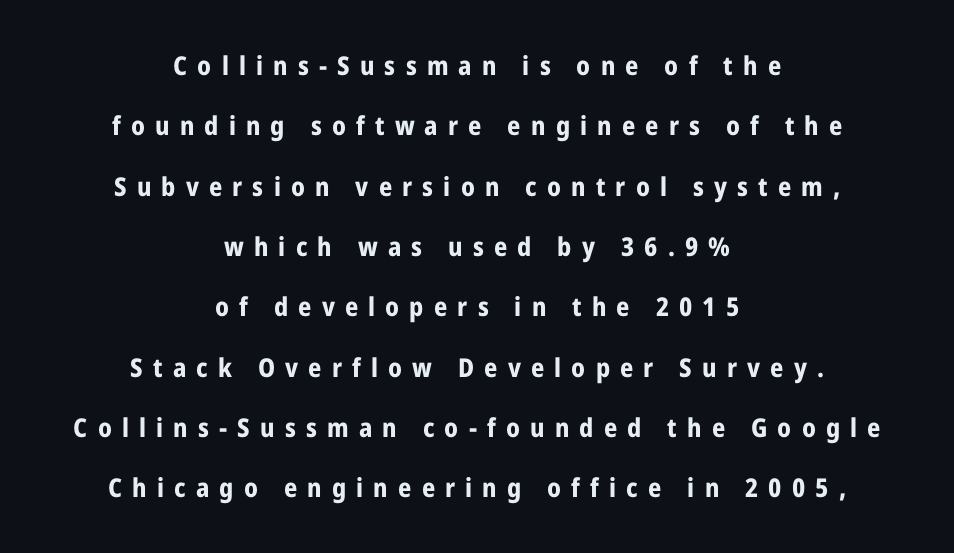
The image shows 26 px bold type, upright; set centered, loose line spacing (2.32x), unusually wide letter spacing (+0.39 em), not underlined.
